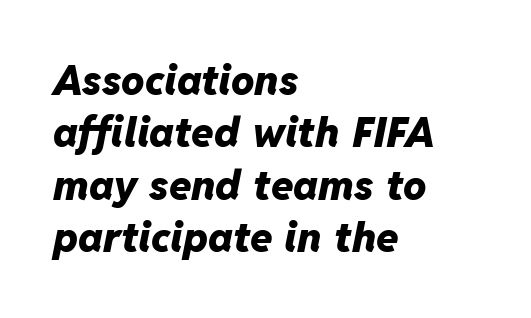
{"italic": "yes", "lean": "right", "slant_degrees": 11, "bold": "yes", "weight": "heavy", "width": "normal", "stroke_contrast": "low", "x_height": "medium", "monospaced": "no", "underline": "no", "align": "left", "line_spacing": "normal", "line_spacing_ratio": 1.28, "letter_spacing": "normal", "letter_spacing_em": 0.0, "glyph_px": 41}
